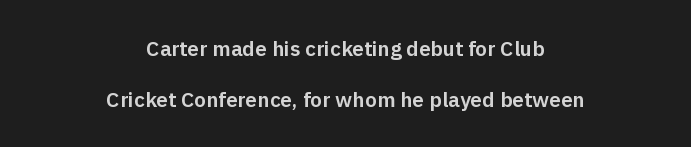
Q: Is the text italic (slanted)? A: No, it is upright.
Q: Is the text underlined? A: No.
Q: How is the paragraph aligned? A: Centered.
Q: Is the spacing between letters normal or unusually wide? A: Normal.
Q: Is the spacing between lines tight, normal or loose? A: Loose.
